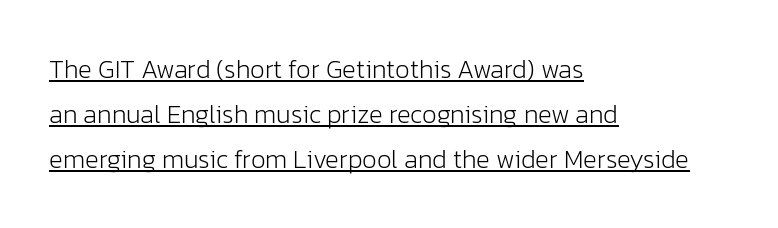
{"italic": "no", "bold": "no", "underline": "yes", "align": "left", "line_spacing_ratio": 1.73, "letter_spacing": "normal", "letter_spacing_em": 0.0, "glyph_px": 26}
